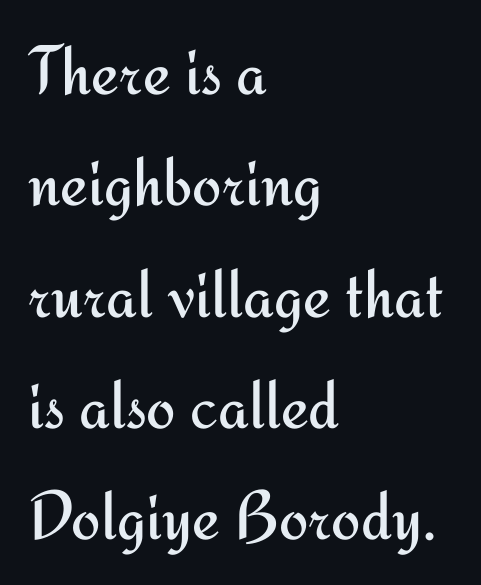
The image shows 70 px regular-weight sans-serif type, upright; set left-aligned, normal line spacing (1.59x), normal letter spacing, not underlined; medium stroke contrast and a small x-height.
